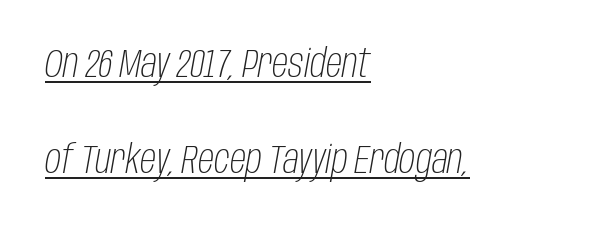
{"italic": "yes", "lean": "right", "slant_degrees": 10, "bold": "no", "weight": "light", "width": "condensed", "stroke_contrast": "low", "x_height": "large", "monospaced": "no", "underline": "yes", "align": "left", "line_spacing": "loose", "line_spacing_ratio": 2.41, "letter_spacing": "normal", "letter_spacing_em": 0.0, "glyph_px": 40}
